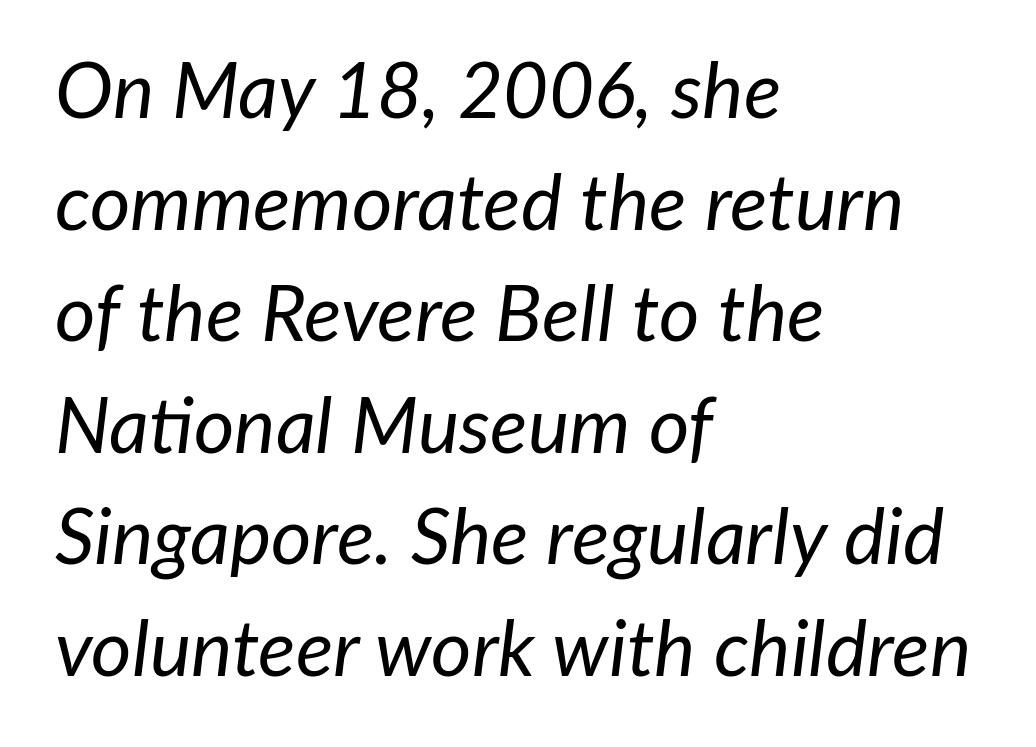
Every character sits at an angle, as italics do. Compared with typical paragraphs, the rows here are spaced about the same. The letters advance in unequal steps, a hallmark of proportional type. Underlining? Definitely not there. Is the stroke heavy? The answer is a plain regular-or-lighter. Is the letter spacing exaggerated? No — it looks like the ordinary default.
